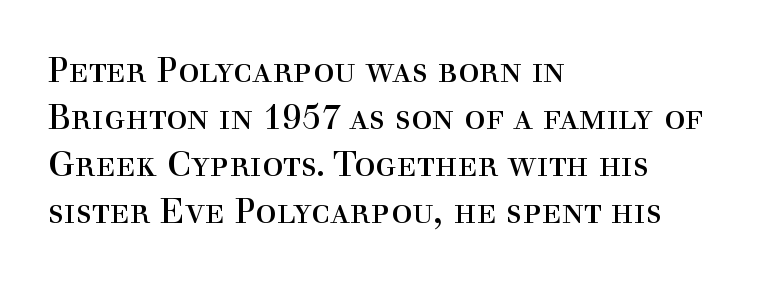
{"serif": "yes", "italic": "no", "bold": "no", "weight": "regular", "width": "normal", "x_height": "medium", "monospaced": "no", "underline": "no", "align": "left", "line_spacing": "normal", "line_spacing_ratio": 1.34, "letter_spacing": "normal", "letter_spacing_em": 0.0, "glyph_px": 35}
